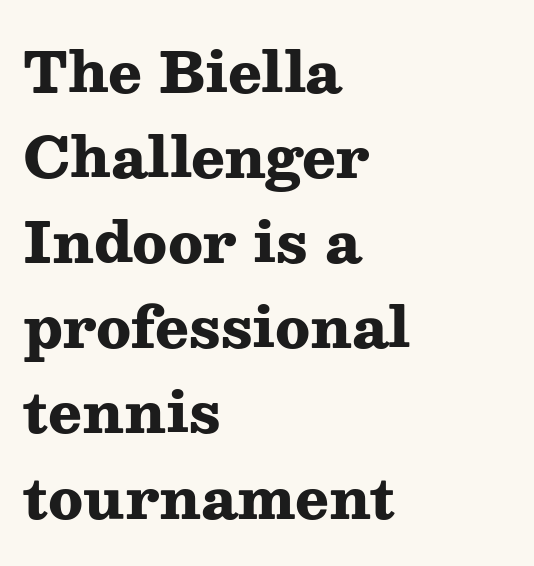
Q: Is the text bold? A: Yes.
Q: Is the text italic (slanted)? A: No, it is upright.
Q: Is the typeface a serif or a sans-serif typeface? A: Serif.
Q: Is the text underlined? A: No.
Q: How is the paragraph aligned? A: Left-aligned.
Q: Is the spacing between letters normal or unusually wide? A: Normal.
Q: Is the spacing between lines tight, normal or loose? A: Normal.
Q: Width (condensed, normal, or wide)? A: Wide.
Q: Stroke contrast? A: Medium.
Q: x-height? A: Medium.
Q: Monospaced? A: No.
